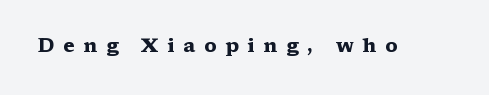
{"italic": "no", "bold": "yes", "underline": "no", "letter_spacing": "wide", "letter_spacing_em": 0.43, "glyph_px": 20}
